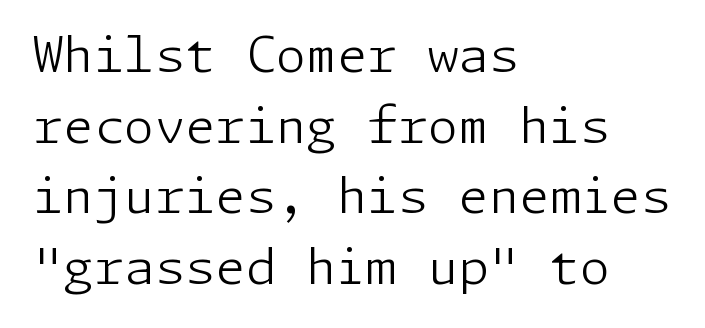
The image shows 49 px light sans-serif type, upright; set left-aligned, normal line spacing (1.44x), normal letter spacing, not underlined; low stroke contrast and a medium x-height.
